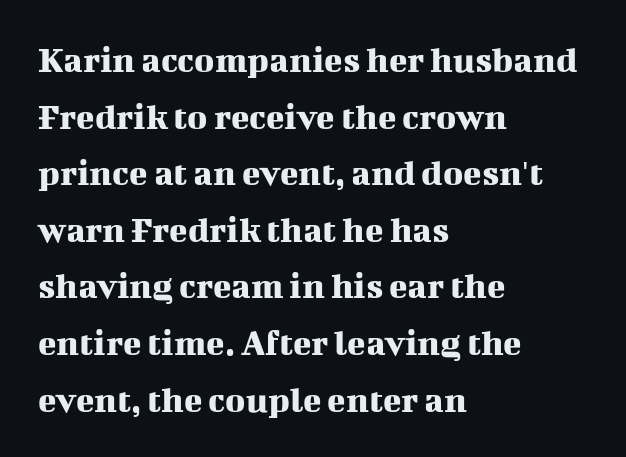
Q: Is the text italic (slanted)? A: No, it is upright.
Q: Is the typeface a serif or a sans-serif typeface? A: Serif.
Q: Is the text underlined? A: No.
Q: How is the paragraph aligned? A: Left-aligned.
Q: Is the spacing between letters normal or unusually wide? A: Normal.
Q: Is the spacing between lines tight, normal or loose? A: Normal.
Q: Width (condensed, normal, or wide)? A: Normal.
Q: Stroke contrast? A: Medium.
Q: x-height? A: Medium.
Q: Monospaced? A: No.
